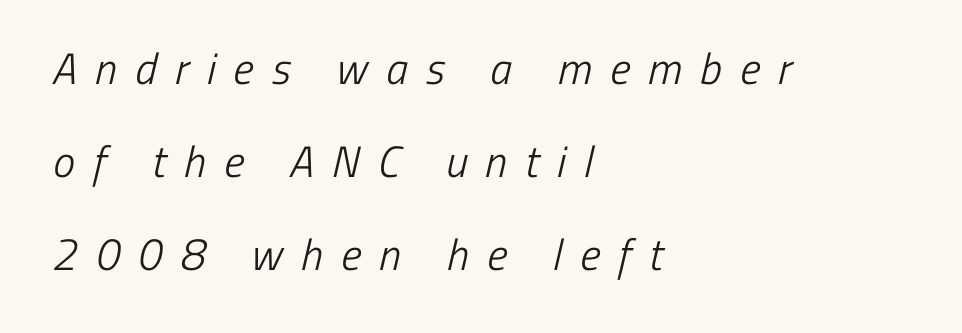
This rendering features lettering with no underline. Each word looks stretched out because of the extra space between its letters. Is this a sans? Yes — the strokes have no serifs. Is the type heavy? It reads as light-to-regular instead.
